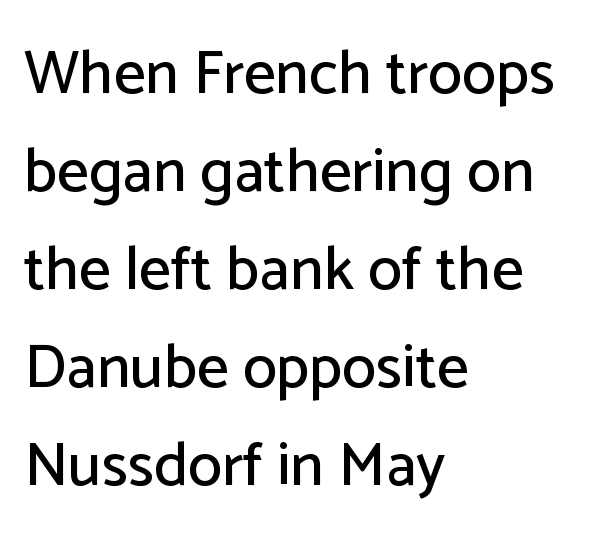
The image shows 62 px sans-serif type, upright; set left-aligned, normal line spacing (1.58x), normal letter spacing, not underlined; low stroke contrast and a medium x-height.
